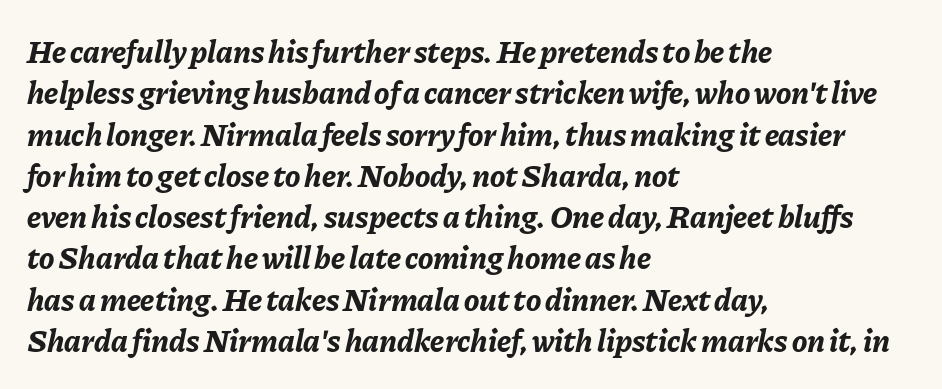
The image shows 32 px bold type, italic (leaning right); set left-aligned, normal line spacing (1.29x), normal letter spacing, not underlined; low stroke contrast and a medium x-height.
